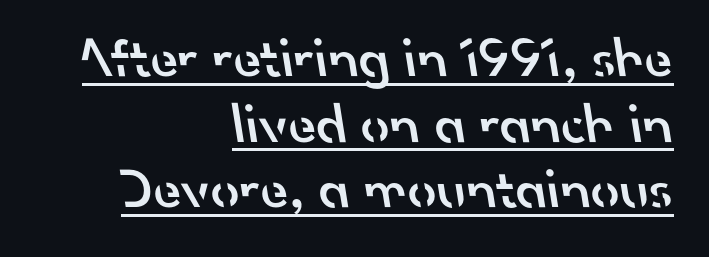
What weight is shown? A semibold, between regular and bold. The letterforms sit shoulder to shoulder at normal distance. Has an underline been added? It has. Quick note: interline space is minimal. Think of a printed novel: that variable character pitch is what you see here. The rendering shows plain stroke endings on the letterforms — a sans-serif design.
